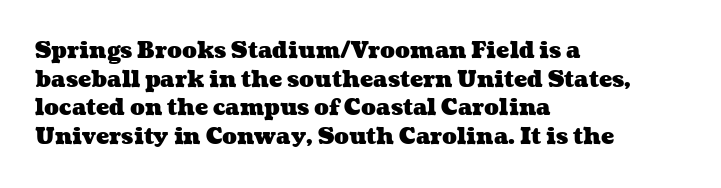
{"bold": "yes", "underline": "no", "align": "left", "line_spacing": "normal", "line_spacing_ratio": 1.3, "letter_spacing": "normal", "letter_spacing_em": 0.0, "glyph_px": 22}
